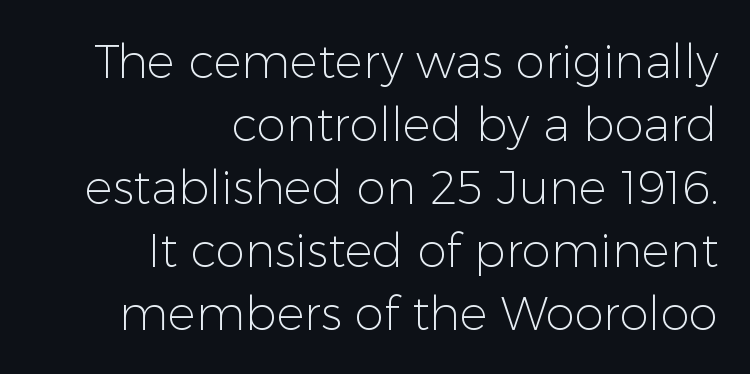
{"serif": "no", "italic": "no", "bold": "no", "weight": "light", "width": "normal", "stroke_contrast": "low", "x_height": "medium", "monospaced": "no", "underline": "no", "align": "right", "line_spacing": "normal", "line_spacing_ratio": 1.34, "letter_spacing": "normal", "letter_spacing_em": 0.0, "glyph_px": 47}
